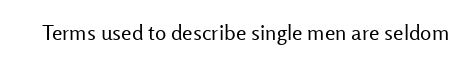
Q: Is the text bold? A: No.
Q: Is the text italic (slanted)? A: No, it is upright.
Q: Is the text underlined? A: No.
Q: Is the spacing between letters normal or unusually wide? A: Normal.
